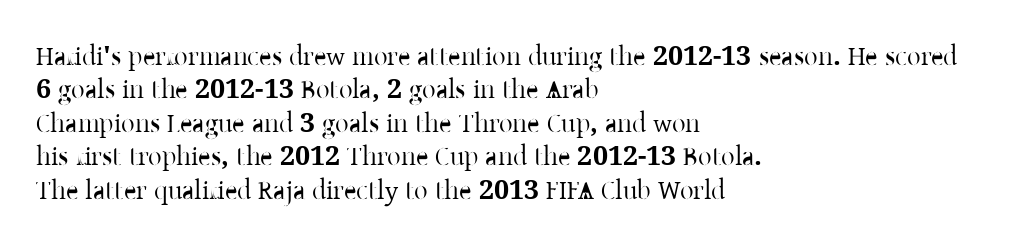
The specimen reads as upright at a glance. The words here are not underlined. Horizontal alignment here is leftward, the default for most running prose. The gaps between neighbouring characters are ordinary and unremarkable.
